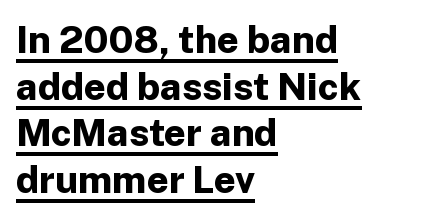
{"serif": "no", "italic": "no", "bold": "yes", "weight": "bold", "width": "normal", "stroke_contrast": "low", "x_height": "medium", "monospaced": "no", "underline": "yes", "align": "left", "line_spacing_ratio": 1.23, "letter_spacing": "normal", "letter_spacing_em": 0.0, "glyph_px": 38}
